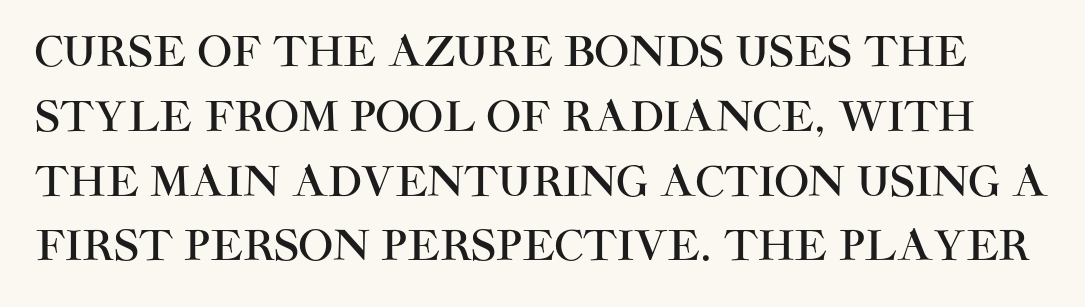
Q: Is the text italic (slanted)? A: No, it is upright.
Q: Is the typeface a serif or a sans-serif typeface? A: Sans-serif.
Q: Is the text underlined? A: No.
Q: Is the spacing between letters normal or unusually wide? A: Normal.
Q: Is the spacing between lines tight, normal or loose? A: Normal.
Q: Width (condensed, normal, or wide)? A: Normal.
Q: Stroke contrast? A: High.
Q: x-height? A: Large.
Q: Monospaced? A: No.
